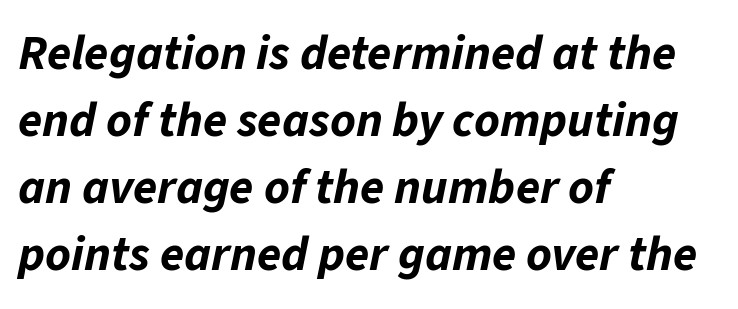
{"italic": "yes", "lean": "right", "slant_degrees": 11, "bold": "yes", "weight": "bold", "width": "normal", "stroke_contrast": "low", "x_height": "medium", "monospaced": "no", "underline": "no", "align": "left", "line_spacing": "normal", "line_spacing_ratio": 1.37, "letter_spacing": "normal", "letter_spacing_em": 0.0, "glyph_px": 49}
